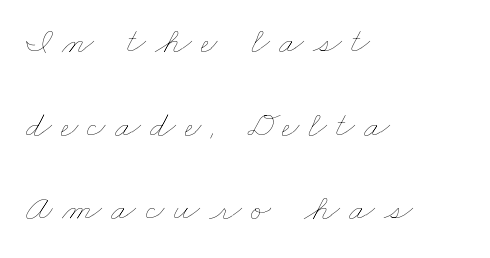
Q: Is the text bold? A: No.
Q: Is the text underlined? A: No.
Q: How is the paragraph aligned? A: Left-aligned.
Q: Is the spacing between letters normal or unusually wide? A: Unusually wide.
Q: Is the spacing between lines tight, normal or loose? A: Loose.
Q: Width (condensed, normal, or wide)? A: Wide.
Q: Stroke contrast? A: Low.
Q: x-height? A: Small.
Q: Monospaced? A: No.
